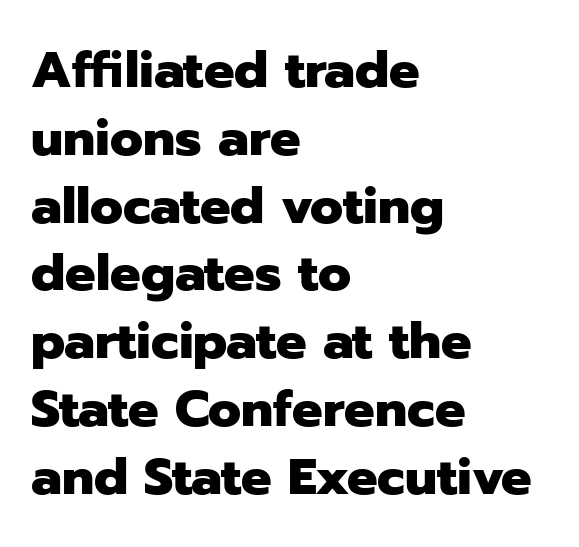
The image shows 51 px heavy sans-serif type, upright; set left-aligned, normal line spacing (1.33x), normal letter spacing, not underlined; low stroke contrast and a medium x-height.
